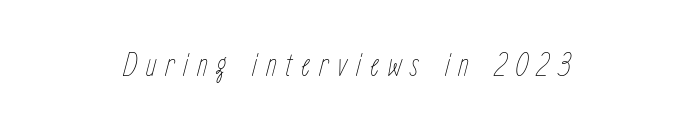
Q: Is the text bold? A: No.
Q: Is the text italic (slanted)? A: Yes, it leans right by about 15 degrees.
Q: Is the text underlined? A: No.
Q: How is the paragraph aligned? A: Centered.
Q: Is the spacing between letters normal or unusually wide? A: Unusually wide.
Q: Width (condensed, normal, or wide)? A: Condensed.
Q: Stroke contrast? A: Low.
Q: x-height? A: Medium.
Q: Monospaced? A: No.
